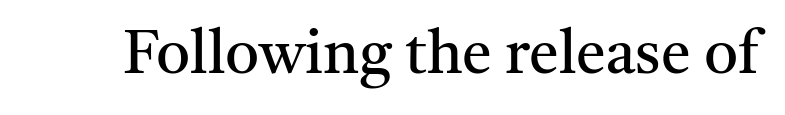
Q: Is the text bold? A: No.
Q: Is the text italic (slanted)? A: No, it is upright.
Q: Is the typeface a serif or a sans-serif typeface? A: Serif.
Q: Is the text underlined? A: No.
Q: Is the spacing between letters normal or unusually wide? A: Normal.
Q: Width (condensed, normal, or wide)? A: Normal.
Q: Stroke contrast? A: Medium.
Q: x-height? A: Medium.
Q: Monospaced? A: No.
